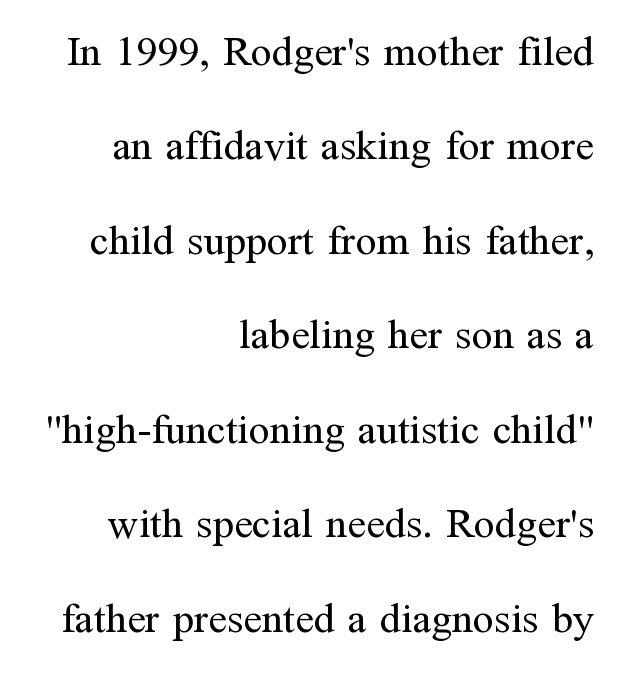
Interline gaps are noticeably wide in this sample. The gaps between neighbouring characters are ordinary and unremarkable. The baseline area is clear. When letters stand straight like this, we call the style roman or upright.
